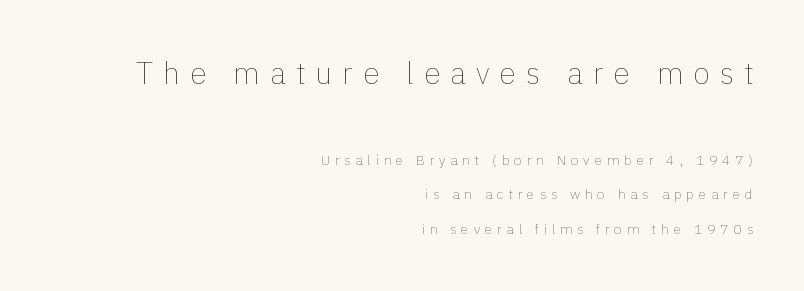
{"italic": "no", "bold": "no", "weight": "thin", "width": "normal", "stroke_contrast": "low", "x_height": "medium", "monospaced": "no", "underline": "no", "align": "right", "line_spacing": "loose", "line_spacing_ratio": 2.46, "letter_spacing": "wide", "letter_spacing_em": 0.34, "larger_block": "first", "size_ratio": 2.14, "glyph_px": 30}
